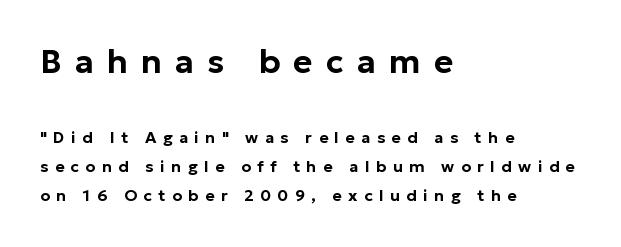
Q: Is the text italic (slanted)? A: No, it is upright.
Q: Is the typeface a serif or a sans-serif typeface? A: Sans-serif.
Q: Is the text underlined? A: No.
Q: How is the paragraph aligned? A: Left-aligned.
Q: Is the spacing between letters normal or unusually wide? A: Unusually wide.
Q: Which block of text is set in a larger size, the first (top) or the second (bottom)? A: The first (top) one.
Q: Width (condensed, normal, or wide)? A: Normal.
Q: Stroke contrast? A: Low.
Q: x-height? A: Medium.
Q: Monospaced? A: No.
